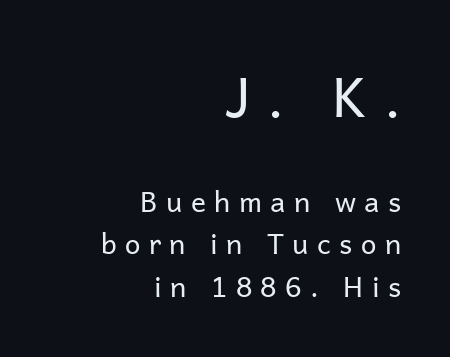
Whoever set this chose a conventional vertical rhythm. Italic? Not at all — the glyphs are vertical. No chunkiness to these letters — they're not bold. Is this a fixed-width face? No — the glyphs have proportional, varying widths. Is the letter spacing exaggerated? Yes — the characters are pushed far apart. This rendering features lettering with no underline.
